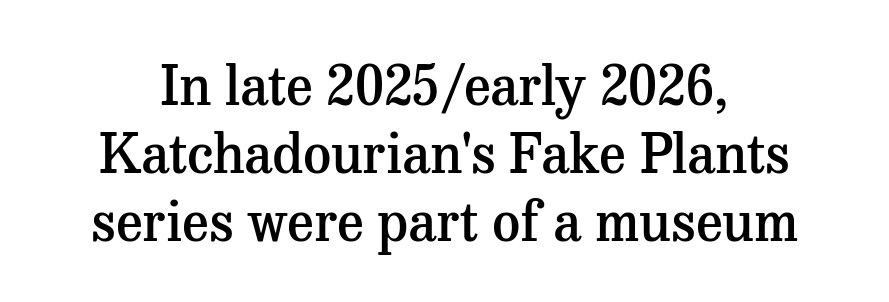
The image shows 55 px semibold serif type, upright; set centered, line spacing 1.24x, normal letter spacing, not underlined; medium stroke contrast and a medium x-height.
